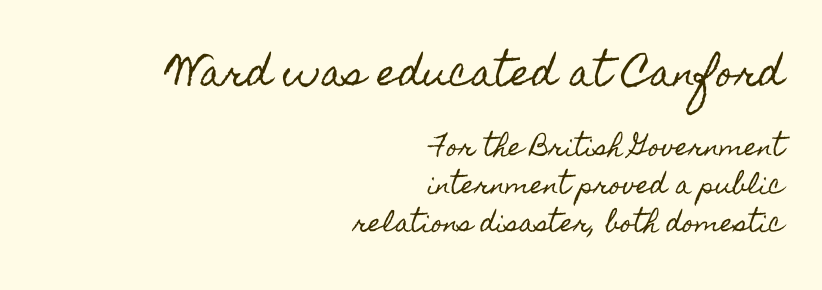
The rendering uses natural spacing where letterforms have individual widths. Regarding leading, the lines here are spaced in the standard way. The line texture is even and compact thanks to regular tracking. Of the two passages, the one on top uses the larger point size.
